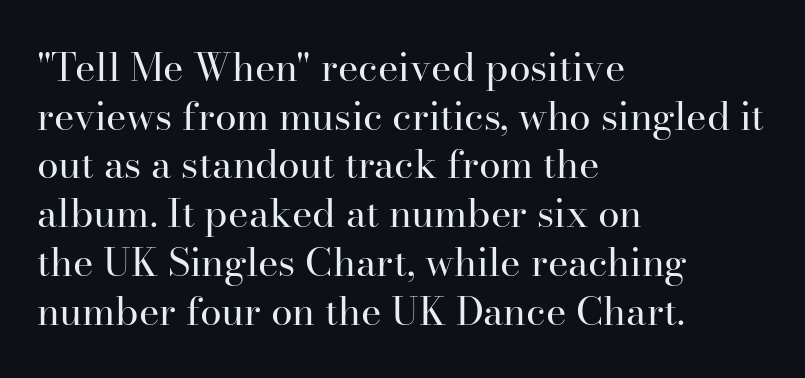
Q: Is the text bold? A: No.
Q: Is the text italic (slanted)? A: No, it is upright.
Q: Is the typeface a serif or a sans-serif typeface? A: Serif.
Q: Is the text underlined? A: No.
Q: How is the paragraph aligned? A: Left-aligned.
Q: Is the spacing between letters normal or unusually wide? A: Normal.
Q: Is the spacing between lines tight, normal or loose? A: Normal.
Q: Width (condensed, normal, or wide)? A: Normal.
Q: Stroke contrast? A: High.
Q: x-height? A: Small.
Q: Monospaced? A: No.
